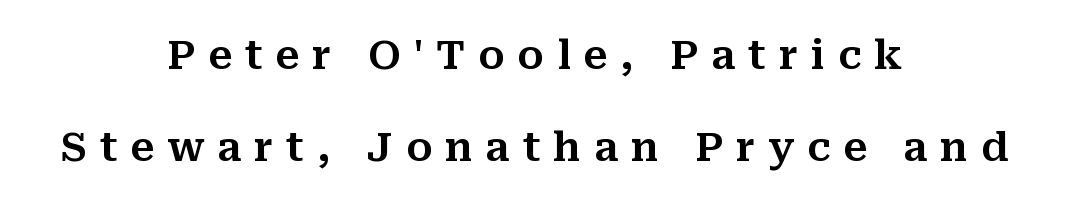
{"serif": "yes", "italic": "no", "width": "normal", "stroke_contrast": "medium", "x_height": "medium", "monospaced": "no", "underline": "no", "align": "center", "line_spacing": "loose", "line_spacing_ratio": 2.3, "letter_spacing": "wide", "letter_spacing_em": 0.32, "glyph_px": 40}
